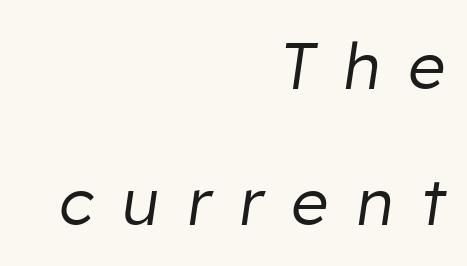
The font's italic variant was chosen for this text. Is this a heavy cut? Hardly; it is regular or lighter. Casual observation: everything's shoved over to the right. Looks like regular typesetting: each glyph gets only the width it needs. The line texture is sparse and dotted thanks to wide tracking. Rule under the text: the space is simply empty.
